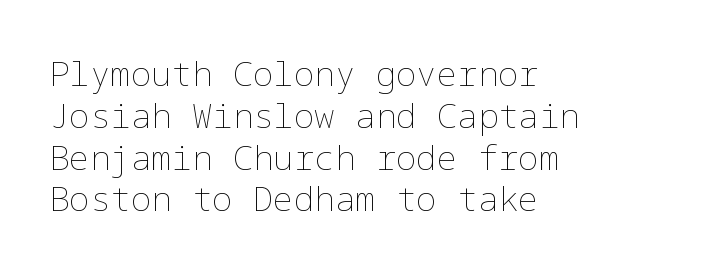
The ragged edge is on the right, which tells us the setting is flush left. Designer's note — italics off, roman on. The string is rendered with underlining switched off. Tracking here is standard; glyphs follow each other at the usual distance.
